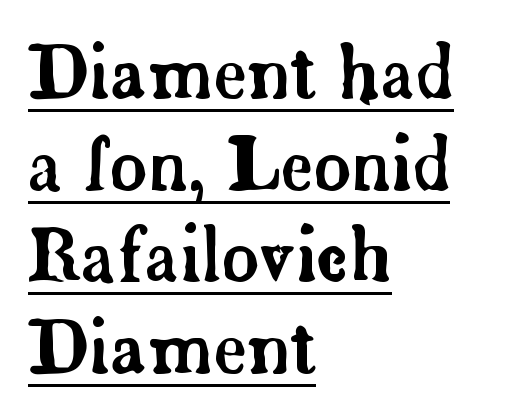
Q: Is the text italic (slanted)? A: No, it is upright.
Q: Is the typeface a serif or a sans-serif typeface? A: Serif.
Q: Is the text underlined? A: Yes.
Q: How is the paragraph aligned? A: Left-aligned.
Q: Is the spacing between letters normal or unusually wide? A: Normal.
Q: Is the spacing between lines tight, normal or loose? A: Normal.
Q: Width (condensed, normal, or wide)? A: Normal.
Q: Stroke contrast? A: Low.
Q: x-height? A: Small.
Q: Monospaced? A: No.
